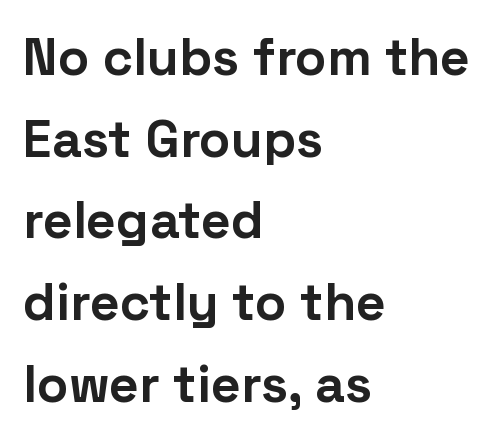
The image shows 52 px bold sans-serif type, upright; set left-aligned, normal line spacing (1.57x), normal letter spacing, not underlined; low stroke contrast and a medium x-height.
